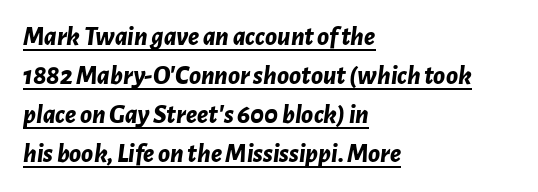
{"italic": "yes", "lean": "right", "slant_degrees": 7, "bold": "yes", "underline": "yes", "align": "left", "line_spacing": "normal", "line_spacing_ratio": 1.45, "letter_spacing": "normal", "letter_spacing_em": 0.0, "glyph_px": 27}
